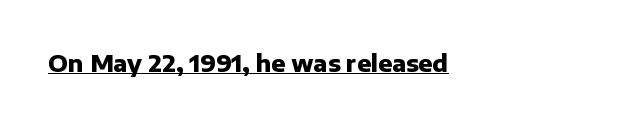
{"italic": "no", "bold": "yes", "underline": "yes", "letter_spacing": "normal", "letter_spacing_em": 0.0, "glyph_px": 23}
